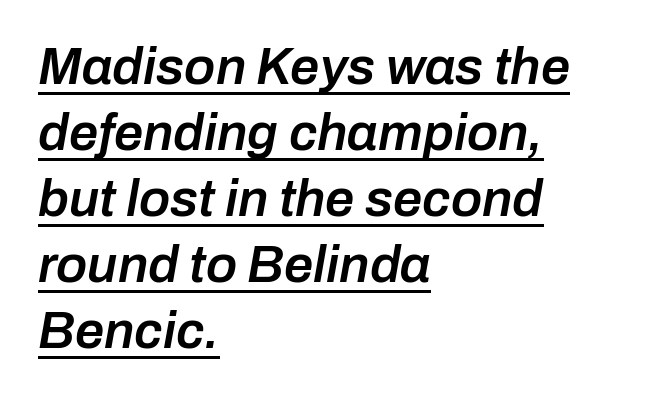
The image shows 52 px semibold type, italic (leaning right); set left-aligned, normal line spacing (1.27x), normal letter spacing, underlined; low stroke contrast and a medium x-height.
